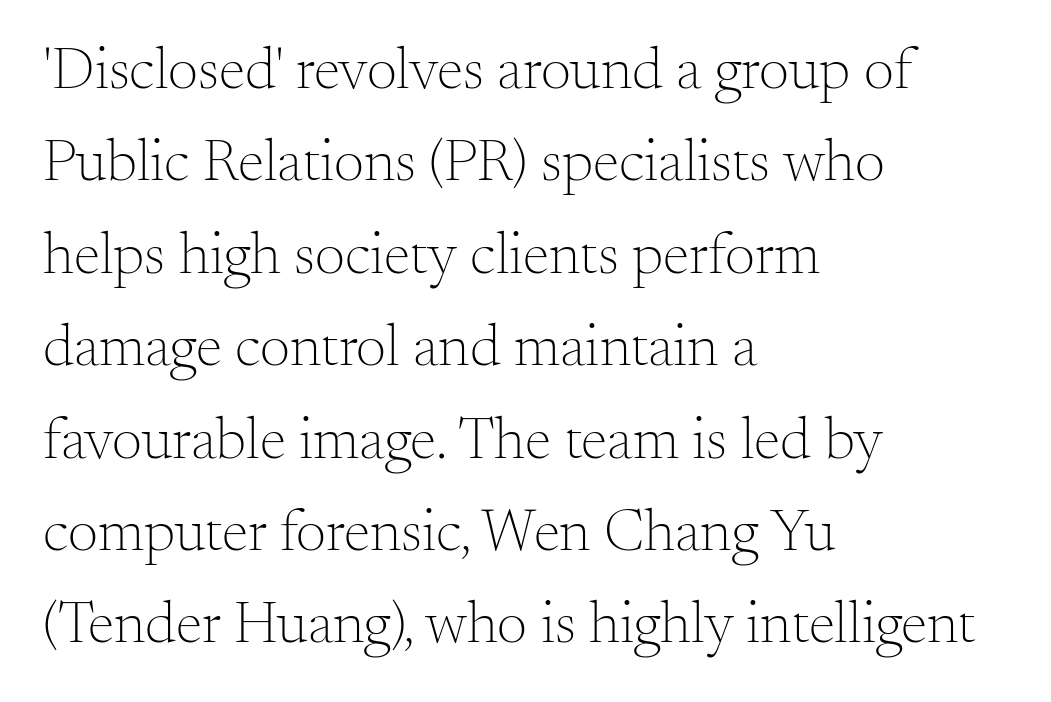
The image shows 60 px light serif type, upright; set left-aligned, normal line spacing (1.54x), normal letter spacing, not underlined; medium stroke contrast and a small x-height.
